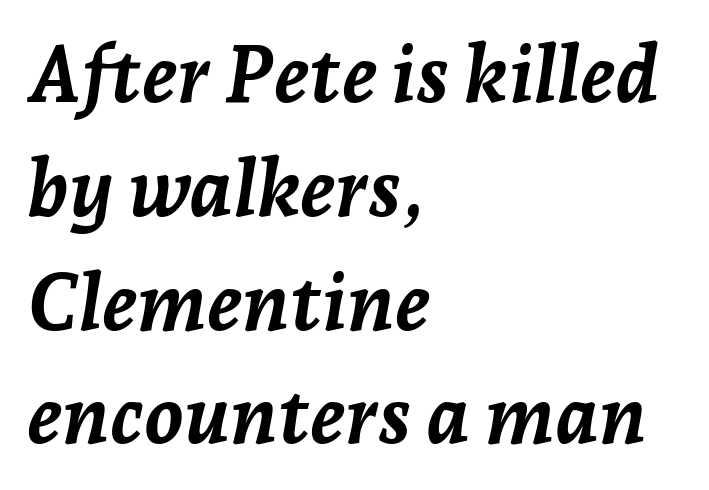
The glyphs look as if they've been sheared to an angle. The sample has been set heavy, in full bold. Regular leading. The paragraph shown leans on its left margin. Is the letter spacing exaggerated? No — it looks like the ordinary default. Descenders hang freely into open space.
